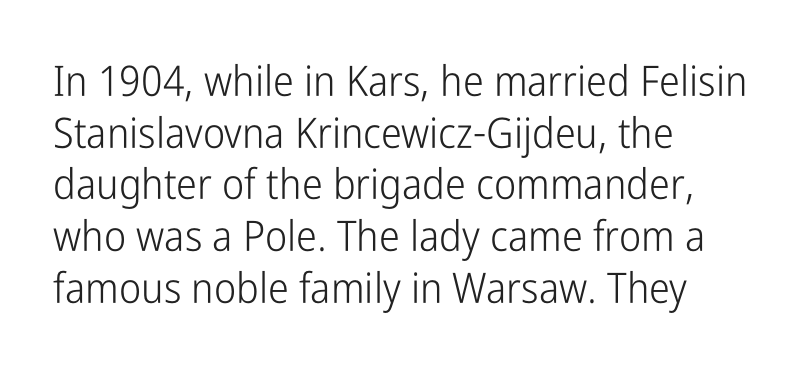
{"serif": "no", "italic": "no", "bold": "no", "weight": "light", "width": "condensed", "stroke_contrast": "low", "x_height": "medium", "monospaced": "no", "underline": "no", "align": "left", "line_spacing_ratio": 1.23, "letter_spacing": "normal", "letter_spacing_em": 0.0, "glyph_px": 42}
